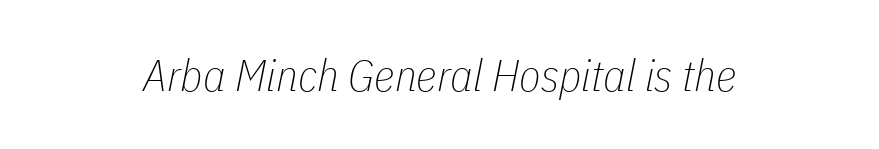
Q: Is the text bold? A: No.
Q: Is the text italic (slanted)? A: Yes, it leans right by about 11 degrees.
Q: Is the text underlined? A: No.
Q: Is the spacing between letters normal or unusually wide? A: Normal.
Q: Width (condensed, normal, or wide)? A: Condensed.
Q: Stroke contrast? A: Low.
Q: x-height? A: Medium.
Q: Monospaced? A: No.
